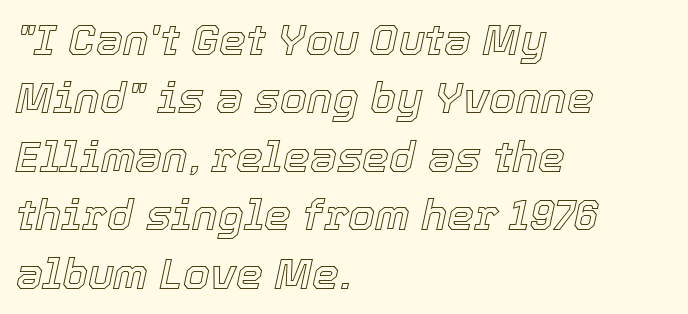
The image shows 43 px text type, italic (leaning right); set left-aligned, normal line spacing (1.36x), normal letter spacing, not underlined; a medium x-height.
